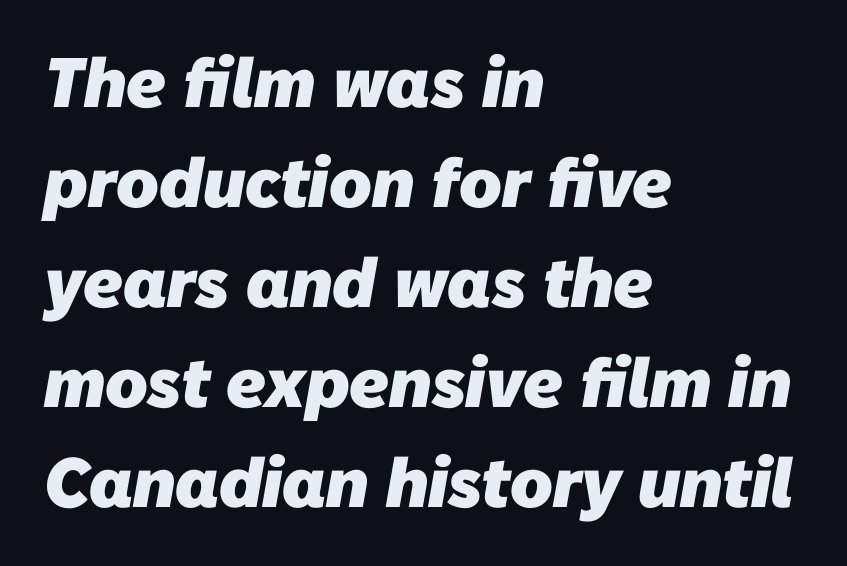
The image shows 70 px heavy sans-serif type; set left-aligned, normal line spacing (1.43x), normal letter spacing, not underlined; low stroke contrast and a medium x-height.
